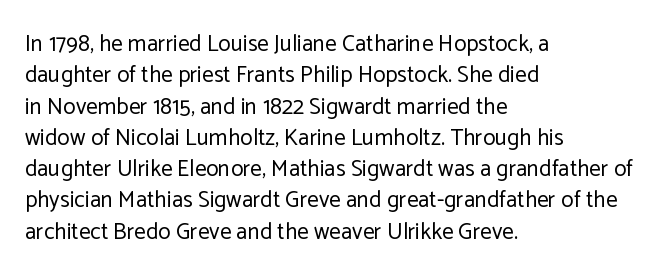
The image shows 23 px text type, upright; set left-aligned, normal line spacing (1.36x), normal letter spacing, not underlined.
